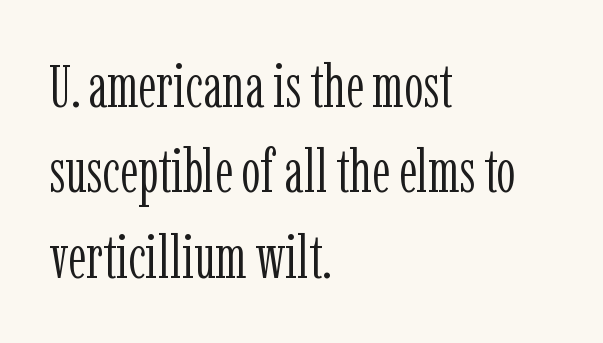
The image shows 61 px light, condensed serif type, upright; set left-aligned, normal line spacing (1.4x), normal letter spacing, not underlined; low stroke contrast and a medium x-height.
